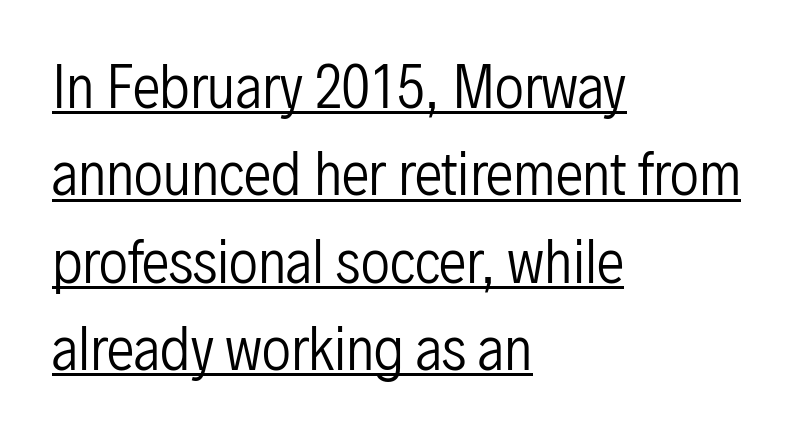
These characters rest on top of a visible drawn line. The passage shown is typed in a proportional face where columns would drift. Posture: vertical. Alignment: flush left.
